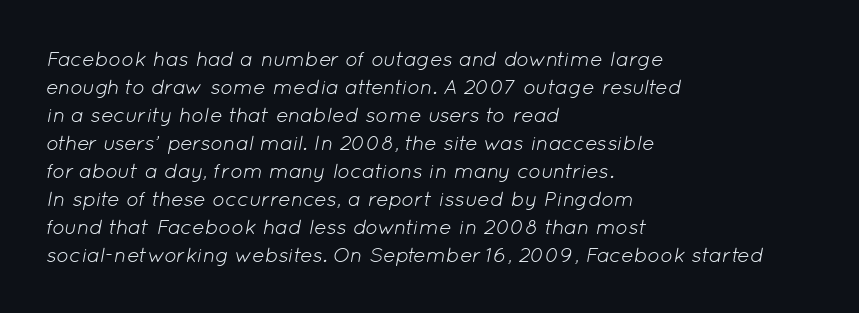
The image shows 21 px text type, italic (leaning right); set left-aligned, normal line spacing (1.33x), normal letter spacing, not underlined.
